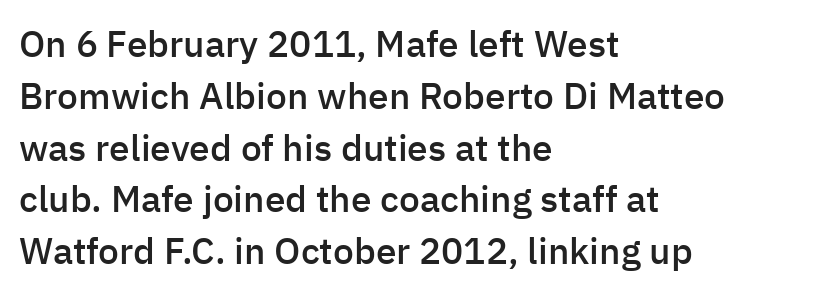
The passage shown stacks its lines at a standard gap. Horizontal alignment here is leftward, the default for most running prose. Descenders are the only things crossing below the line. These lines carry some extra weight — a demibold, not a full bold. These lines are rendered in a variable-pitch font.
